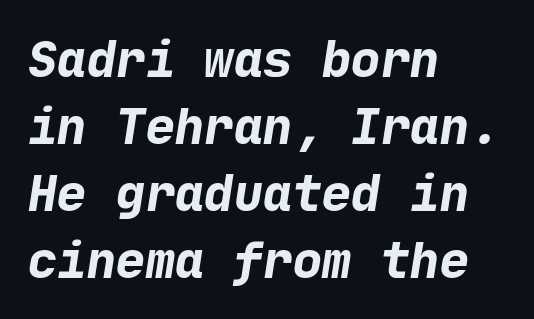
Q: Is the text bold? A: Yes.
Q: Is the typeface a serif or a sans-serif typeface? A: Sans-serif.
Q: Is the text underlined? A: No.
Q: How is the paragraph aligned? A: Left-aligned.
Q: Is the spacing between letters normal or unusually wide? A: Normal.
Q: Is the spacing between lines tight, normal or loose? A: Normal.
Q: Width (condensed, normal, or wide)? A: Normal.
Q: Stroke contrast? A: Low.
Q: x-height? A: Medium.
